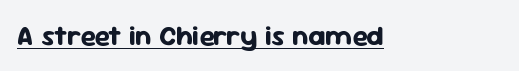
Q: Is the text bold? A: Yes.
Q: Is the text italic (slanted)? A: No, it is upright.
Q: Is the typeface a serif or a sans-serif typeface? A: Sans-serif.
Q: Is the text underlined? A: Yes.
Q: Is the spacing between letters normal or unusually wide? A: Normal.
Q: Width (condensed, normal, or wide)? A: Normal.
Q: Stroke contrast? A: Low.
Q: x-height? A: Medium.
Q: Monospaced? A: No.
